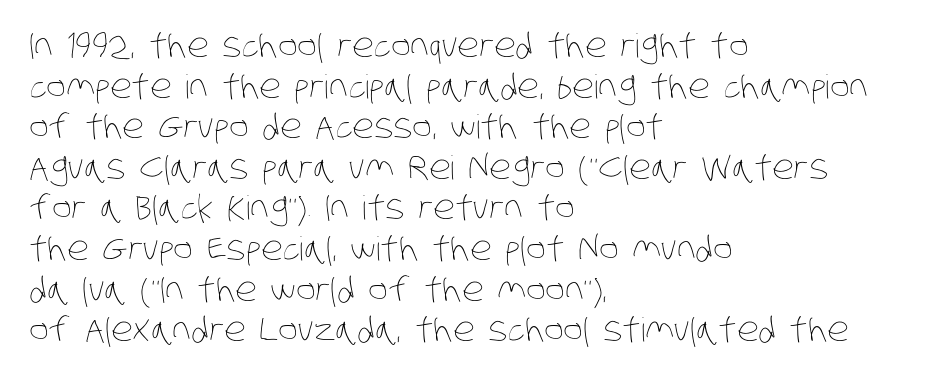
{"bold": "no", "weight": "thin", "width": "condensed", "stroke_contrast": "low", "x_height": "large", "monospaced": "no", "underline": "no", "align": "left", "line_spacing_ratio": 1.23, "letter_spacing": "normal", "letter_spacing_em": 0.0, "glyph_px": 33}
